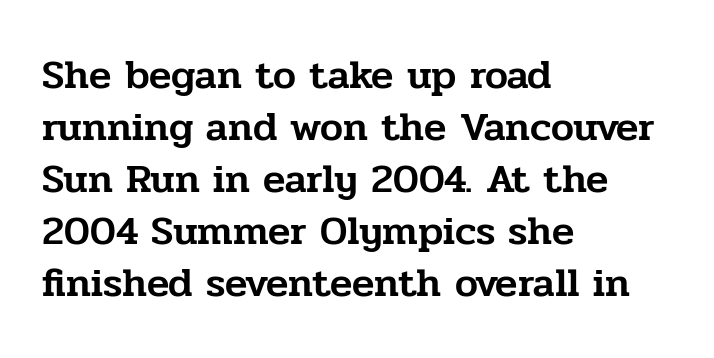
The image shows 41 px serif type, upright; set left-aligned, normal line spacing (1.27x), normal letter spacing, not underlined; low stroke contrast and a medium x-height.
